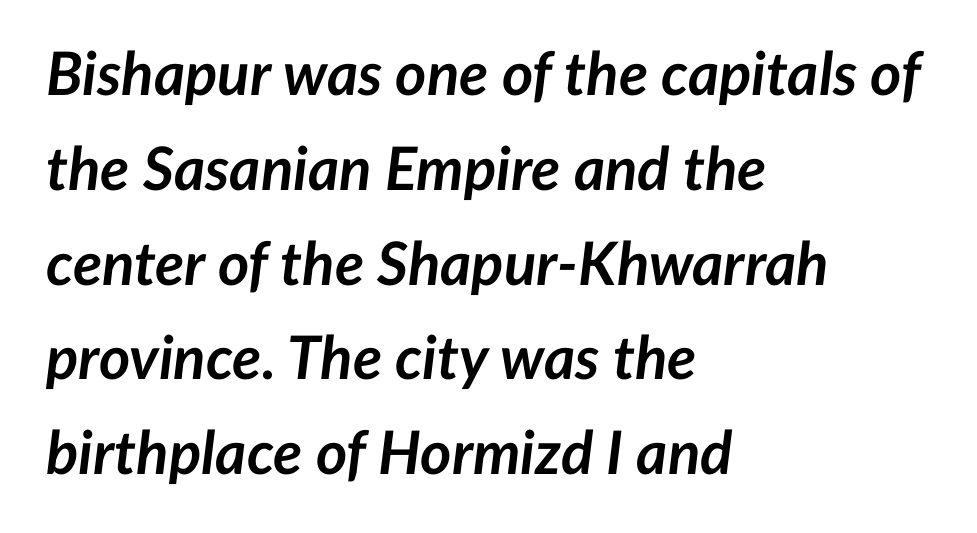
Q: Is the text bold? A: Yes.
Q: Is the text italic (slanted)? A: Yes, it leans right by about 7 degrees.
Q: Is the text underlined? A: No.
Q: How is the paragraph aligned? A: Left-aligned.
Q: Is the spacing between letters normal or unusually wide? A: Normal.
Q: Is the spacing between lines tight, normal or loose? A: Normal.
Q: Width (condensed, normal, or wide)? A: Normal.
Q: Stroke contrast? A: Low.
Q: x-height? A: Medium.
Q: Monospaced? A: No.
